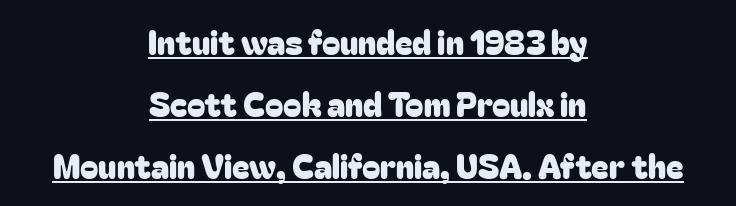
These lines are rendered in a variable-pitch font. The paragraph shown floats in the horizontal middle. What stands out about the letter spacing? Nothing — it is the standard amount. This rendering features underlined lettering.
